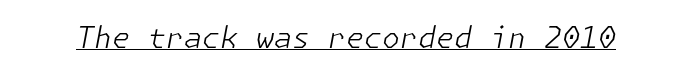
{"italic": "yes", "lean": "right", "slant_degrees": 11, "bold": "no", "weight": "light", "width": "normal", "stroke_contrast": "low", "x_height": "medium", "underline": "yes", "letter_spacing": "normal", "letter_spacing_em": 0.0, "glyph_px": 29}
